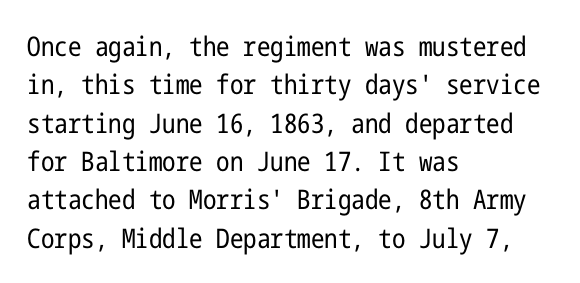
Q: Is the text bold? A: No.
Q: Is the text italic (slanted)? A: No, it is upright.
Q: Is the text underlined? A: No.
Q: How is the paragraph aligned? A: Left-aligned.
Q: Is the spacing between letters normal or unusually wide? A: Normal.
Q: Is the spacing between lines tight, normal or loose? A: Normal.
